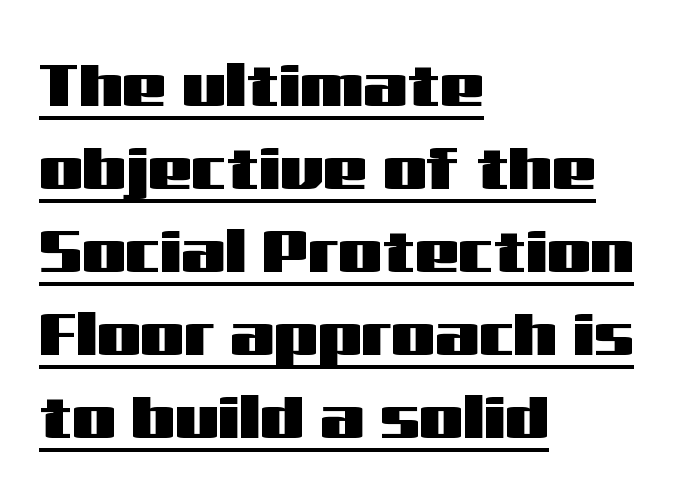
{"serif": "no", "italic": "no", "width": "wide", "stroke_contrast": "medium", "x_height": "medium", "monospaced": "no", "underline": "yes", "align": "left", "line_spacing": "normal", "line_spacing_ratio": 1.34, "letter_spacing": "normal", "letter_spacing_em": 0.0, "glyph_px": 62}
